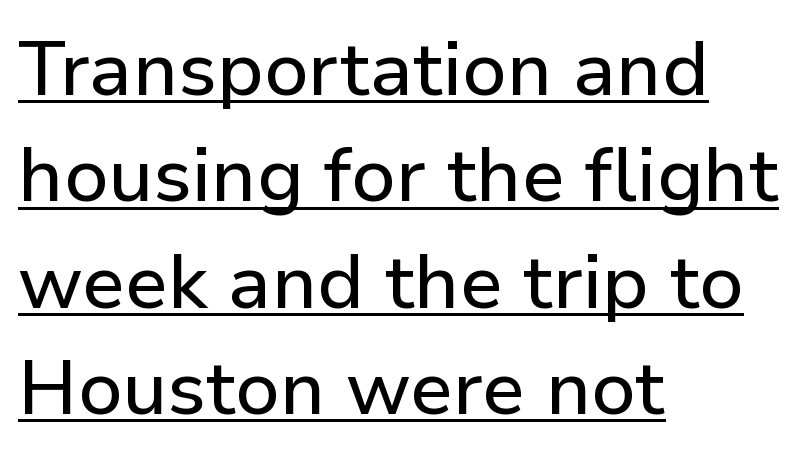
{"serif": "no", "italic": "no", "width": "normal", "stroke_contrast": "low", "x_height": "medium", "monospaced": "no", "underline": "yes", "align": "left", "line_spacing": "normal", "line_spacing_ratio": 1.4, "letter_spacing": "normal", "letter_spacing_em": 0.0, "glyph_px": 76}
